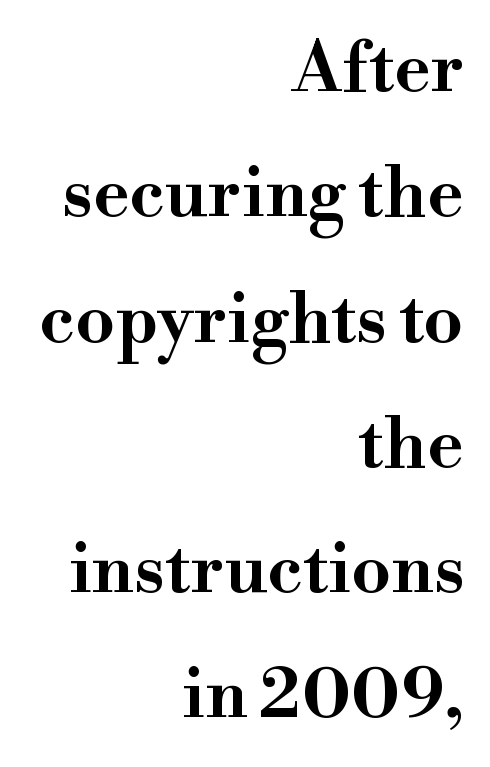
The image shows 70 px wide serif type, upright; set right-aligned, line spacing 1.79x, normal letter spacing, not underlined; high stroke contrast and a small x-height.
